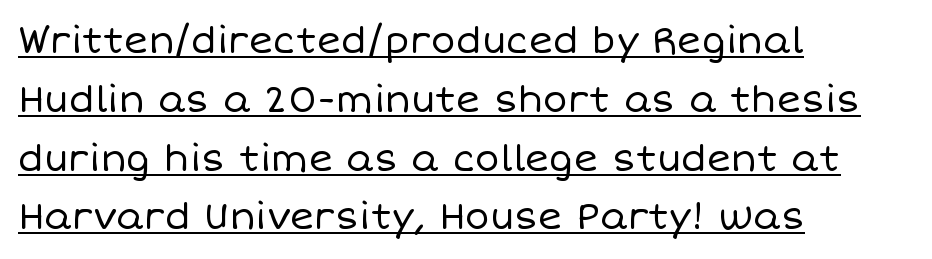
{"italic": "no", "bold": "no", "weight": "regular", "width": "normal", "stroke_contrast": "low", "x_height": "large", "monospaced": "no", "underline": "yes", "align": "left", "line_spacing": "normal", "line_spacing_ratio": 1.59, "letter_spacing": "normal", "letter_spacing_em": 0.0, "glyph_px": 37}
